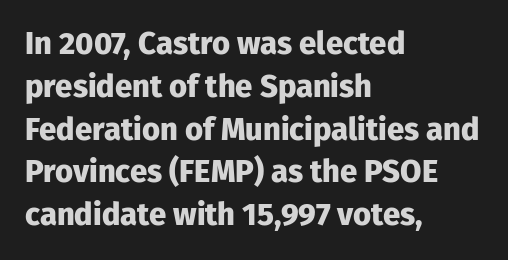
The image shows 31 px heavy sans-serif type, upright; set left-aligned, normal line spacing (1.38x), normal letter spacing, not underlined; low stroke contrast and a medium x-height.
